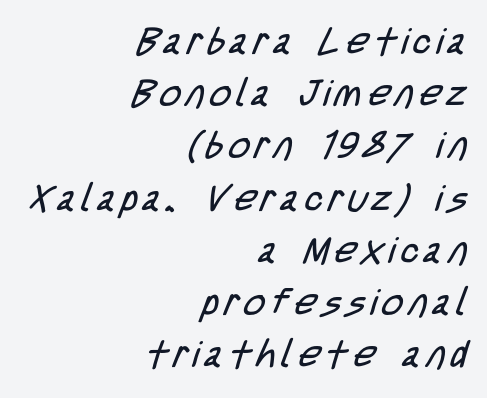
You can tell from the bare stems that sans-serif type was used. Line spacing here is normal. You could not count columns in this text — the font is proportionally spaced. Horizontal alignment here is rightward, an uncommon choice for prose. Letters have the restrained weight of plain body copy at most.
